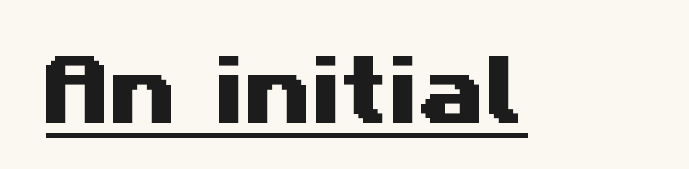
The image shows 77 px wide sans-serif type; set normal letter spacing, underlined; medium stroke contrast and a medium x-height.
